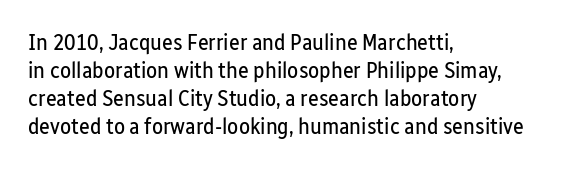
{"italic": "no", "bold": "no", "underline": "no", "align": "left", "line_spacing_ratio": 1.22, "letter_spacing": "normal", "letter_spacing_em": 0.0, "glyph_px": 23}
